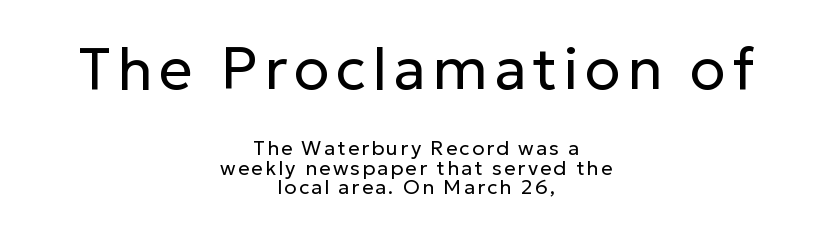
Q: Is the text bold? A: No.
Q: Is the text italic (slanted)? A: No, it is upright.
Q: Is the typeface a serif or a sans-serif typeface? A: Sans-serif.
Q: Is the text underlined? A: No.
Q: How is the paragraph aligned? A: Centered.
Q: Is the spacing between lines tight, normal or loose? A: Tight.
Q: Which block of text is set in a larger size, the first (top) or the second (bottom)? A: The first (top) one.
Q: Width (condensed, normal, or wide)? A: Normal.
Q: Stroke contrast? A: Low.
Q: x-height? A: Medium.
Q: Monospaced? A: No.
